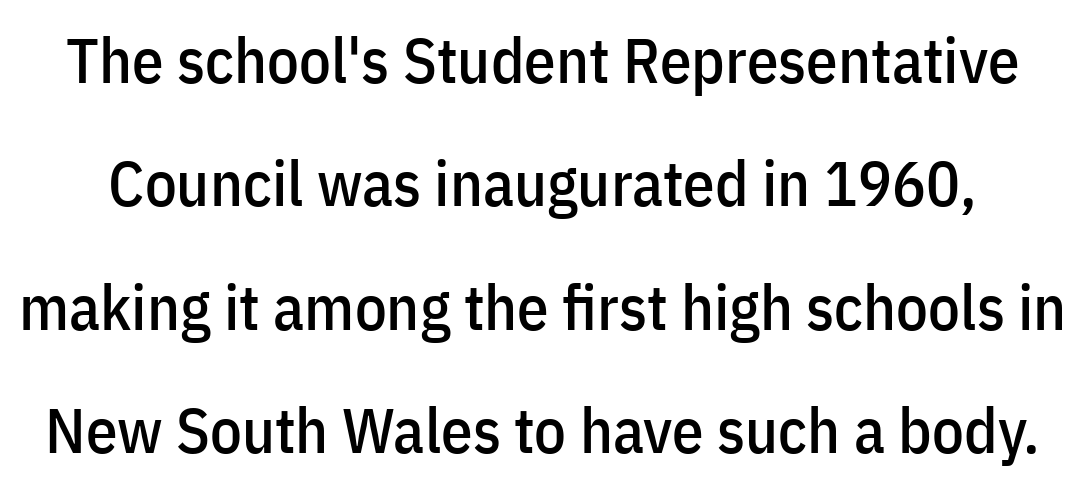
Plain, unruled lines of type. Each word holds together tightly as a unit, with standard inter-letter gaps. Look at the bottom of the vertical strokes: they stop flat, with no serifs. Proportional: the letters do not fall into vertical columns.
